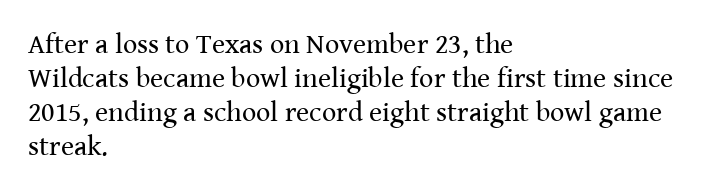
{"serif": "yes", "italic": "no", "bold": "no", "weight": "regular", "width": "normal", "stroke_contrast": "medium", "x_height": "medium", "monospaced": "no", "underline": "no", "align": "left", "line_spacing_ratio": 1.21, "letter_spacing": "normal", "letter_spacing_em": 0.0, "glyph_px": 28}
